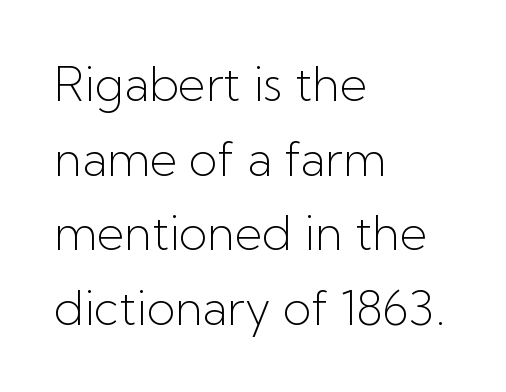
{"serif": "no", "italic": "no", "bold": "no", "weight": "light", "width": "normal", "stroke_contrast": "low", "x_height": "medium", "monospaced": "no", "underline": "no", "align": "left", "line_spacing": "normal", "line_spacing_ratio": 1.59, "letter_spacing": "normal", "letter_spacing_em": 0.0, "glyph_px": 47}
